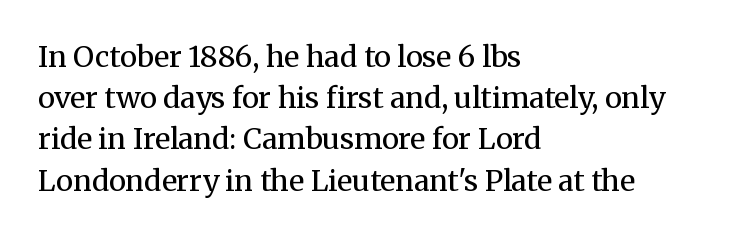
Q: Is the text bold? A: No.
Q: Is the text italic (slanted)? A: No, it is upright.
Q: Is the typeface a serif or a sans-serif typeface? A: Serif.
Q: Is the text underlined? A: No.
Q: How is the paragraph aligned? A: Left-aligned.
Q: Is the spacing between letters normal or unusually wide? A: Normal.
Q: Is the spacing between lines tight, normal or loose? A: Normal.
Q: Width (condensed, normal, or wide)? A: Normal.
Q: Stroke contrast? A: Medium.
Q: x-height? A: Medium.
Q: Monospaced? A: No.
